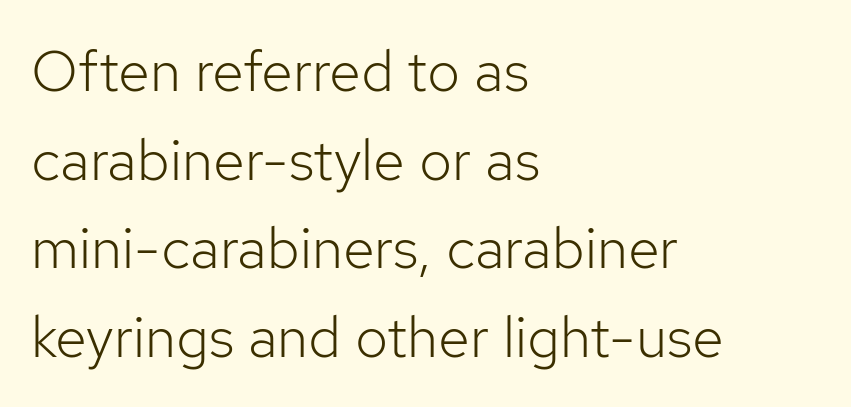
Q: Is the text bold? A: No.
Q: Is the text italic (slanted)? A: No, it is upright.
Q: Is the typeface a serif or a sans-serif typeface? A: Sans-serif.
Q: Is the text underlined? A: No.
Q: How is the paragraph aligned? A: Left-aligned.
Q: Is the spacing between letters normal or unusually wide? A: Normal.
Q: Is the spacing between lines tight, normal or loose? A: Normal.
Q: Width (condensed, normal, or wide)? A: Normal.
Q: Stroke contrast? A: Low.
Q: x-height? A: Medium.
Q: Monospaced? A: No.
